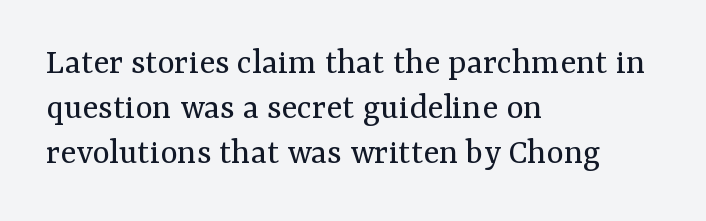
The image shows 37 px regular-weight serif type, upright; set left-aligned, line spacing 1.22x, normal letter spacing, not underlined; medium stroke contrast and a medium x-height.
